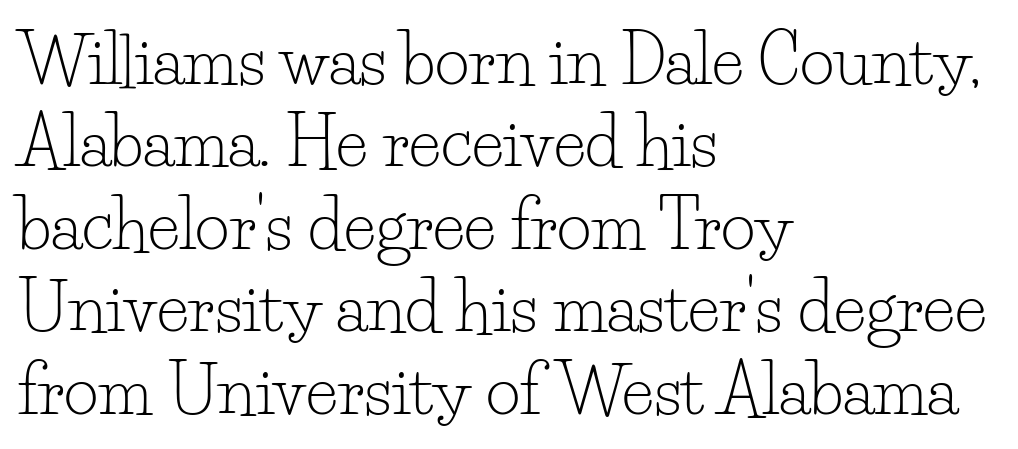
Q: Is the text bold? A: No.
Q: Is the text italic (slanted)? A: No, it is upright.
Q: Is the typeface a serif or a sans-serif typeface? A: Serif.
Q: Is the text underlined? A: No.
Q: How is the paragraph aligned? A: Left-aligned.
Q: Is the spacing between letters normal or unusually wide? A: Normal.
Q: Width (condensed, normal, or wide)? A: Normal.
Q: Stroke contrast? A: Low.
Q: x-height? A: Small.
Q: Monospaced? A: No.
